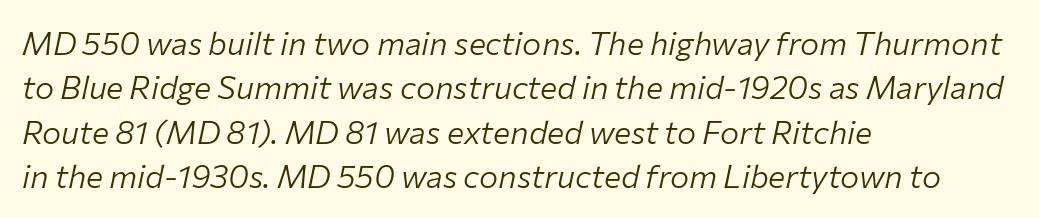
In terms of posture, this sample is oblique. Each new line begins a customary step beneath the previous one. Compared with a centered layout, this one pins lines to the left instead. Anything drawn beneath the words? Only blank space.
